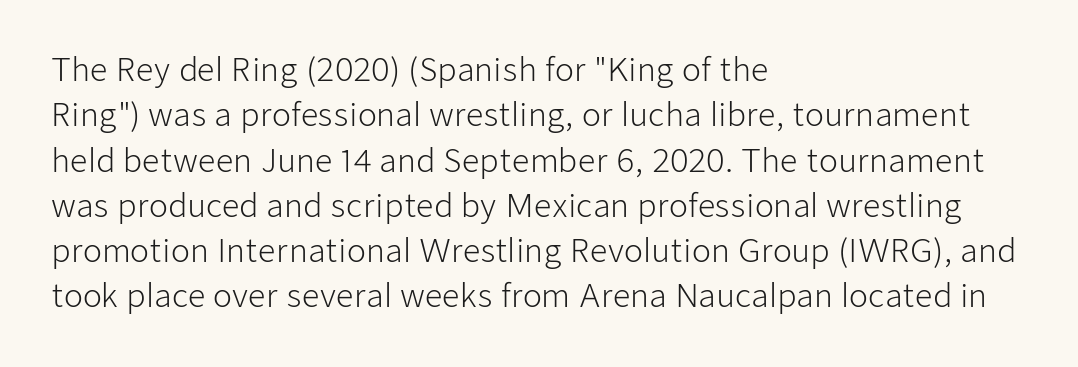
Q: Is the text bold? A: No.
Q: Is the text italic (slanted)? A: No, it is upright.
Q: Is the typeface a serif or a sans-serif typeface? A: Sans-serif.
Q: Is the text underlined? A: No.
Q: How is the paragraph aligned? A: Left-aligned.
Q: Is the spacing between letters normal or unusually wide? A: Normal.
Q: Is the spacing between lines tight, normal or loose? A: Normal.
Q: Width (condensed, normal, or wide)? A: Normal.
Q: Stroke contrast? A: Low.
Q: x-height? A: Medium.
Q: Monospaced? A: No.
